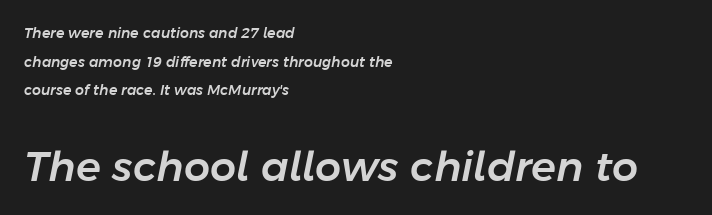
The line-height multiplier appears high, well above default. Scale increases going downward across the two blocks. The specimen omits any rule beneath the text block's lines. Think of a printed novel: that variable character pitch is what you see here.
